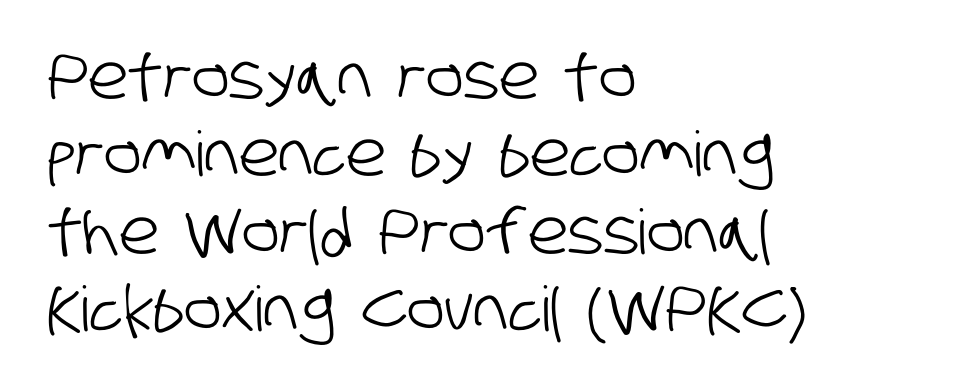
The image shows 62 px condensed sans-serif type; set left-aligned, normal line spacing (1.25x), normal letter spacing, not underlined; low stroke contrast and a large x-height.
